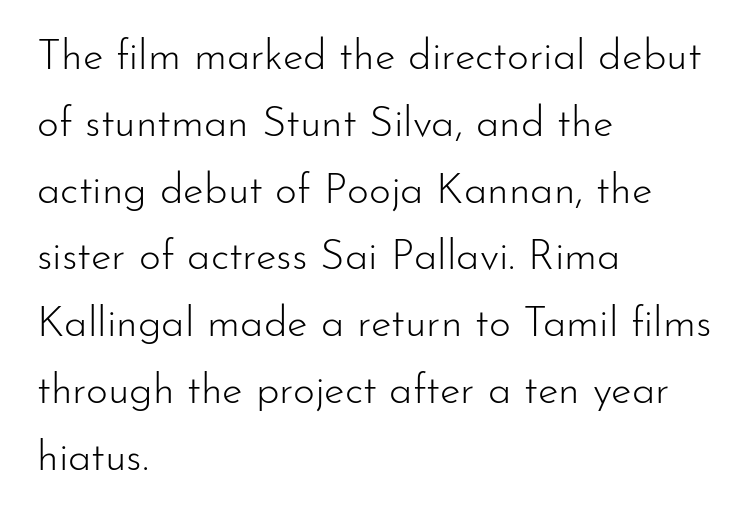
Q: Is the text bold? A: No.
Q: Is the text italic (slanted)? A: No, it is upright.
Q: Is the typeface a serif or a sans-serif typeface? A: Sans-serif.
Q: Is the text underlined? A: No.
Q: How is the paragraph aligned? A: Left-aligned.
Q: Is the spacing between letters normal or unusually wide? A: Normal.
Q: Is the spacing between lines tight, normal or loose? A: Normal.
Q: Width (condensed, normal, or wide)? A: Normal.
Q: Stroke contrast? A: Low.
Q: x-height? A: Small.
Q: Monospaced? A: No.
